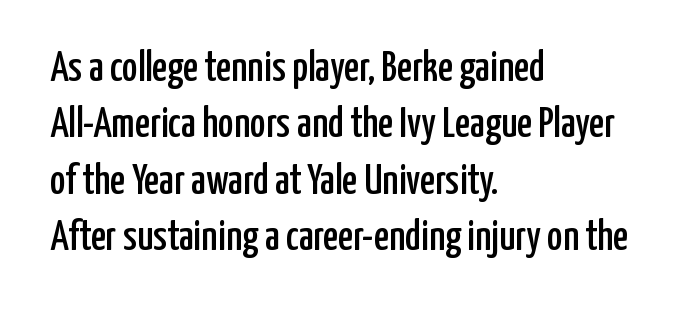
The image shows 42 px condensed sans-serif type, upright; set left-aligned, normal line spacing (1.34x), normal letter spacing, not underlined; low stroke contrast and a medium x-height.
